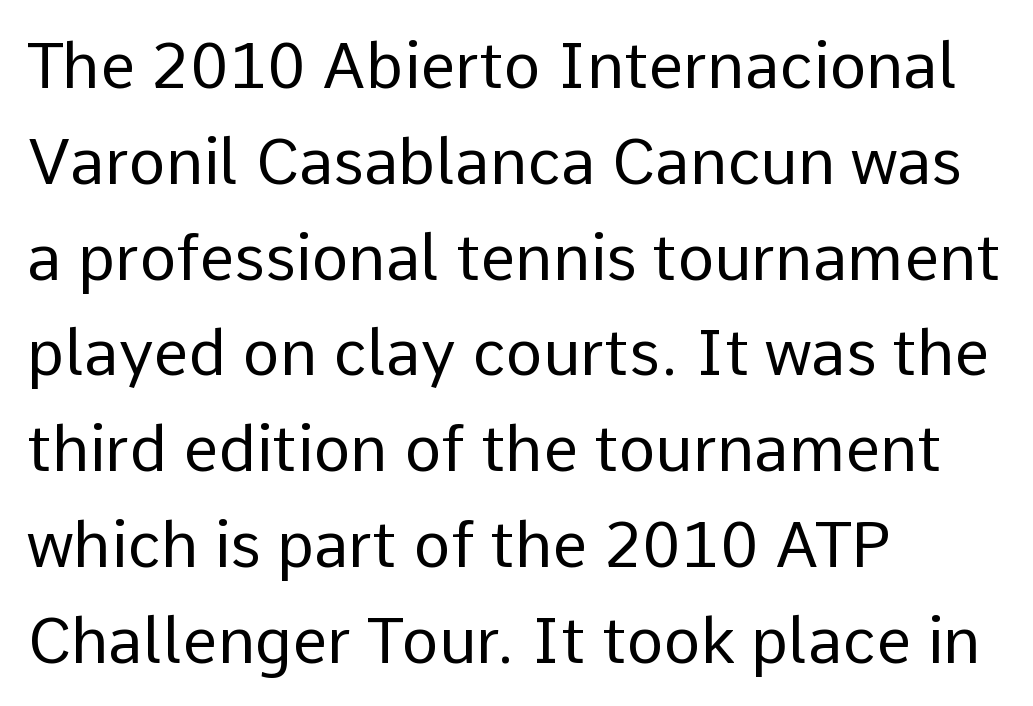
Q: Is the text bold? A: No.
Q: Is the text italic (slanted)? A: No, it is upright.
Q: Is the typeface a serif or a sans-serif typeface? A: Sans-serif.
Q: Is the text underlined? A: No.
Q: How is the paragraph aligned? A: Left-aligned.
Q: Is the spacing between letters normal or unusually wide? A: Normal.
Q: Is the spacing between lines tight, normal or loose? A: Normal.
Q: Width (condensed, normal, or wide)? A: Normal.
Q: Stroke contrast? A: Low.
Q: x-height? A: Medium.
Q: Monospaced? A: No.
